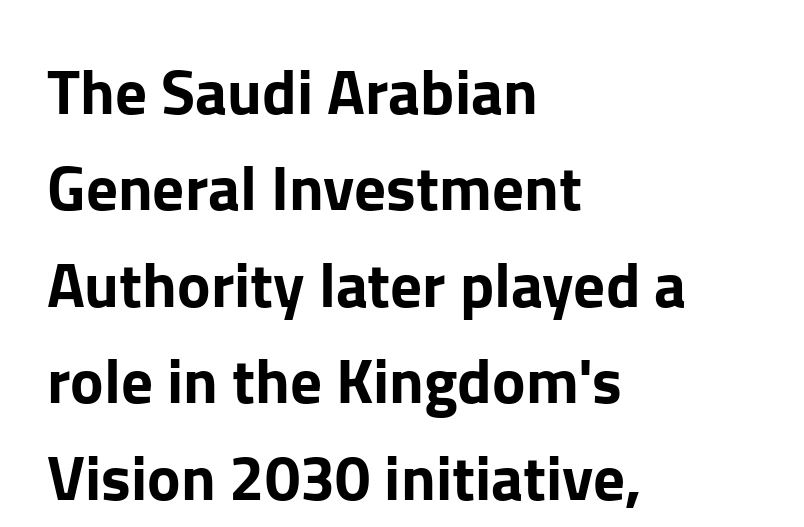
Q: Is the text italic (slanted)? A: No, it is upright.
Q: Is the typeface a serif or a sans-serif typeface? A: Sans-serif.
Q: Is the text underlined? A: No.
Q: How is the paragraph aligned? A: Left-aligned.
Q: Is the spacing between letters normal or unusually wide? A: Normal.
Q: Is the spacing between lines tight, normal or loose? A: Normal.
Q: Width (condensed, normal, or wide)? A: Normal.
Q: Stroke contrast? A: Low.
Q: x-height? A: Medium.
Q: Monospaced? A: No.
